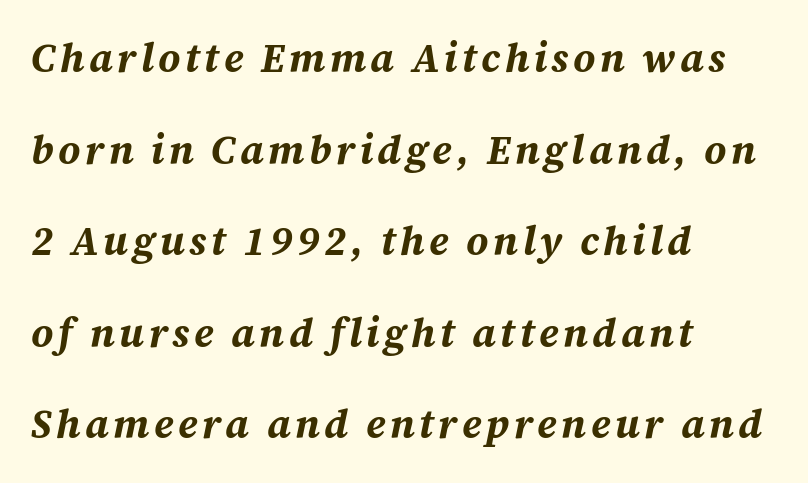
{"italic": "yes", "lean": "right", "slant_degrees": 12, "bold": "yes", "weight": "bold", "width": "normal", "stroke_contrast": "medium", "x_height": "medium", "monospaced": "no", "underline": "no", "align": "left", "line_spacing": "loose", "line_spacing_ratio": 2.29, "glyph_px": 40}
